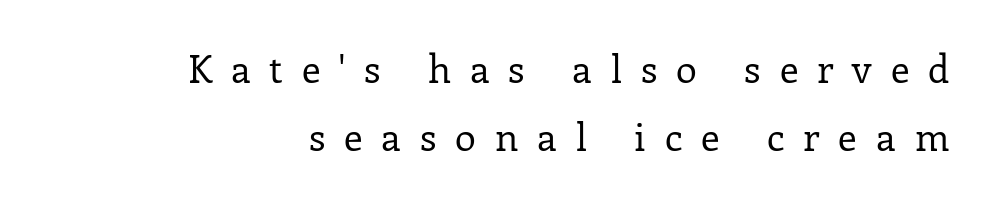
The image shows 38 px regular-weight serif type, upright; set right-aligned, line spacing 1.79x, unusually wide letter spacing (+0.5 em), not underlined; low stroke contrast and a medium x-height.
